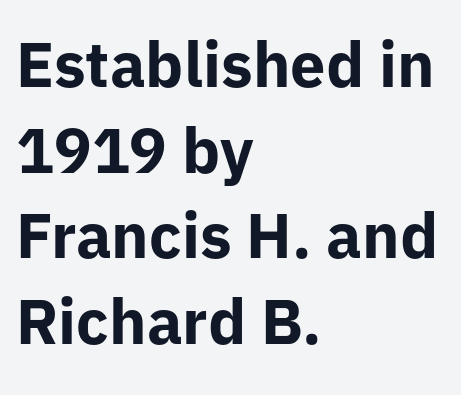
The image shows 63 px bold sans-serif type, upright; set left-aligned, normal line spacing (1.36x), normal letter spacing, not underlined; low stroke contrast and a medium x-height.
